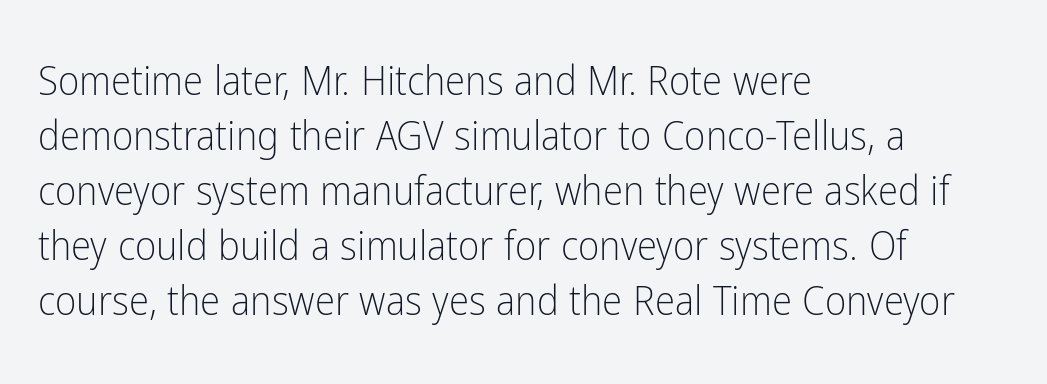
The passage shown is not underscored anywhere. A sans-serif font was chosen for this passage. Summary of vertical rhythm: regular, with standard interline spacing. The passage shown is typed in a proportional face where columns would drift.
